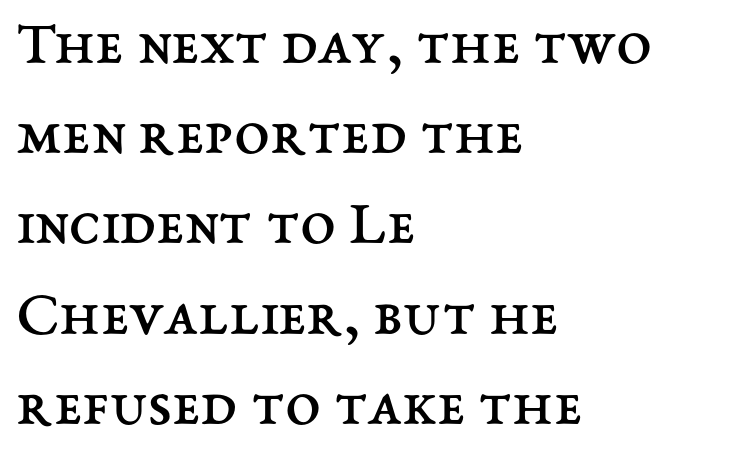
{"italic": "no", "bold": "no", "weight": "regular", "width": "normal", "stroke_contrast": "medium", "x_height": "medium", "monospaced": "no", "underline": "no", "align": "left", "line_spacing": "normal", "line_spacing_ratio": 1.41, "letter_spacing": "normal", "letter_spacing_em": 0.0, "glyph_px": 64}
